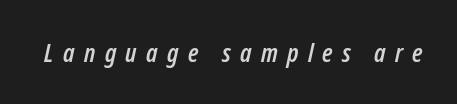
{"italic": "yes", "lean": "right", "slant_degrees": 12, "underline": "no", "letter_spacing": "wide", "letter_spacing_em": 0.36, "glyph_px": 26}
